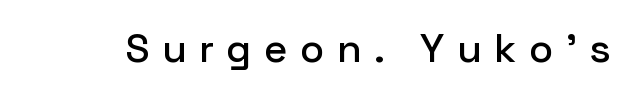
{"serif": "no", "italic": "no", "width": "normal", "stroke_contrast": "low", "x_height": "medium", "monospaced": "no", "underline": "no", "letter_spacing": "wide", "letter_spacing_em": 0.31, "glyph_px": 40}
